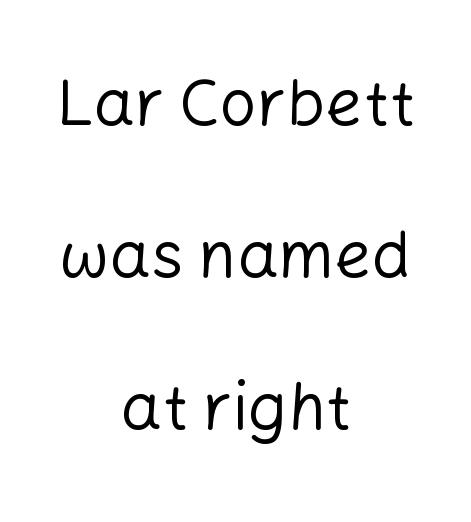
{"serif": "no", "italic": "no", "bold": "no", "weight": "regular", "width": "normal", "stroke_contrast": "low", "x_height": "medium", "monospaced": "no", "underline": "no", "align": "center", "line_spacing": "loose", "line_spacing_ratio": 2.34, "letter_spacing": "normal", "letter_spacing_em": 0.0, "glyph_px": 65}
